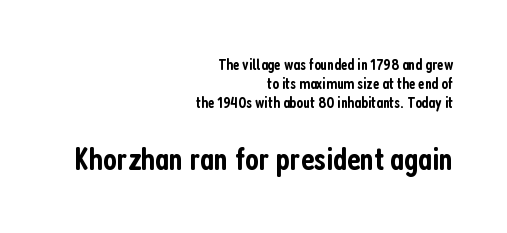
{"serif": "no", "italic": "no", "bold": "semi", "weight": "semibold", "width": "condensed", "stroke_contrast": "low", "x_height": "medium", "monospaced": "no", "underline": "no", "align": "right", "line_spacing_ratio": 1.18, "letter_spacing": "normal", "letter_spacing_em": 0.0, "larger_block": "second", "size_ratio": 2.06, "glyph_px": 33}
